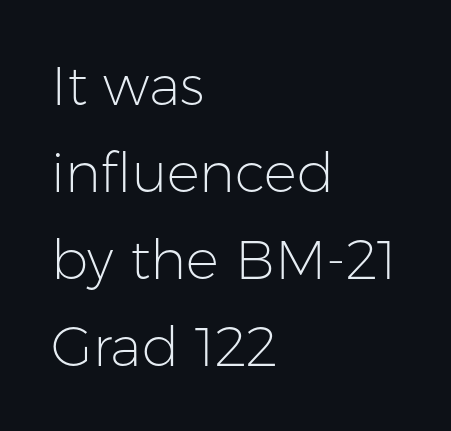
The image shows 55 px light sans-serif type, upright; set left-aligned, normal line spacing (1.58x), normal letter spacing, not underlined; low stroke contrast and a medium x-height.
